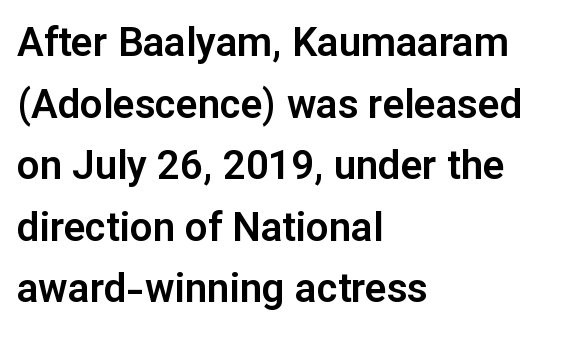
Q: Is the text italic (slanted)? A: No, it is upright.
Q: Is the typeface a serif or a sans-serif typeface? A: Sans-serif.
Q: Is the text underlined? A: No.
Q: How is the paragraph aligned? A: Left-aligned.
Q: Is the spacing between letters normal or unusually wide? A: Normal.
Q: Is the spacing between lines tight, normal or loose? A: Normal.
Q: Width (condensed, normal, or wide)? A: Normal.
Q: Stroke contrast? A: Low.
Q: x-height? A: Medium.
Q: Monospaced? A: No.
